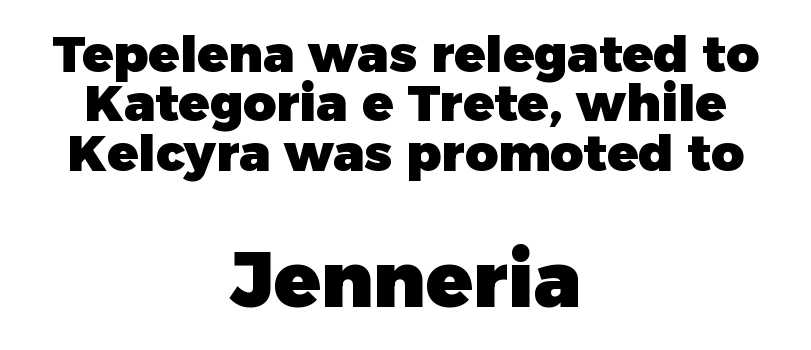
A typesetter would call this proportional, since set widths differ per character. A centered setting, common on invitations and titles, is used for this passage. Between these two stacked blocks, the lower one wins on size. You'd pick this weight for a headline — it's a proper bold. You can tell it's not italic because the verticals are truly vertical.
